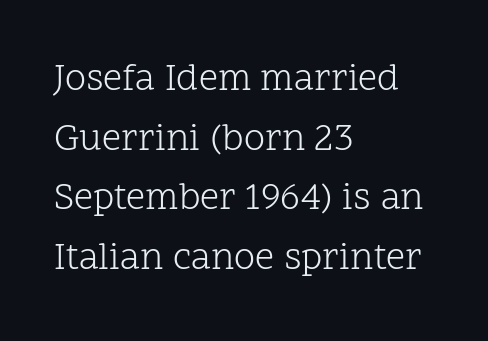
Proportional: the letters do not fall into vertical columns. The horizontal fit of the characters is conventional and even. Weight: in the light-to-regular range. Each row of text sits above clean, open space. Leading: standard.
